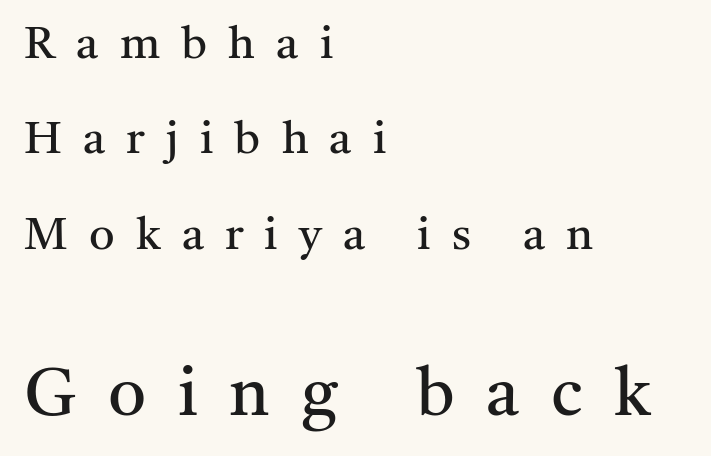
Font category for this specimen: serif. Honestly, there is no underline to notice here at all. The letters stand straight up with perfectly vertical stems. Left-aligned paragraph, ragged on the right. The line texture is sparse and dotted thanks to wide tracking. Line spacing here is loose.
